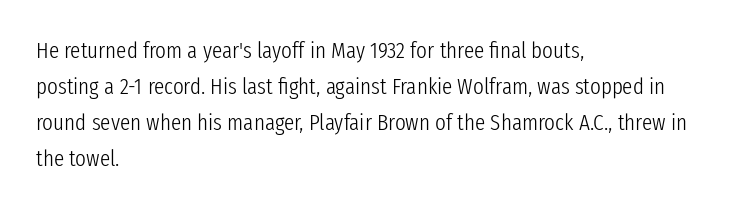
Nothing unusual about the tracking: characters are spaced as the font intends. The typesetter chose a ragged-right arrangement here. Vertical strokes here are truly vertical. In terms of leading, this rendering sits right in the middle.
